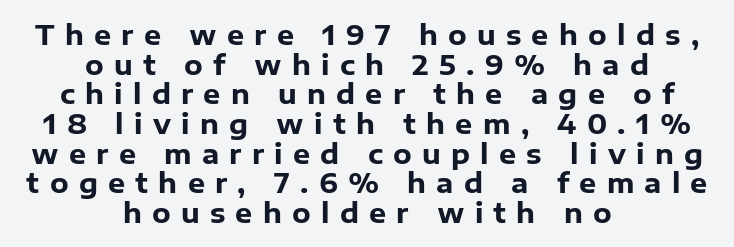
The image shows 27 px bold type, upright; set centered, tight line spacing (1.1x), unusually wide letter spacing (+0.38 em), not underlined.
